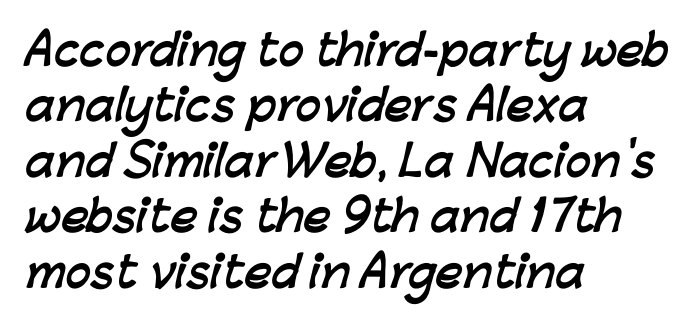
Q: Is the text bold? A: Yes.
Q: Is the typeface a serif or a sans-serif typeface? A: Sans-serif.
Q: Is the text underlined? A: No.
Q: How is the paragraph aligned? A: Left-aligned.
Q: Is the spacing between letters normal or unusually wide? A: Normal.
Q: Is the spacing between lines tight, normal or loose? A: Normal.
Q: Width (condensed, normal, or wide)? A: Normal.
Q: Stroke contrast? A: Low.
Q: x-height? A: Medium.
Q: Monospaced? A: No.
